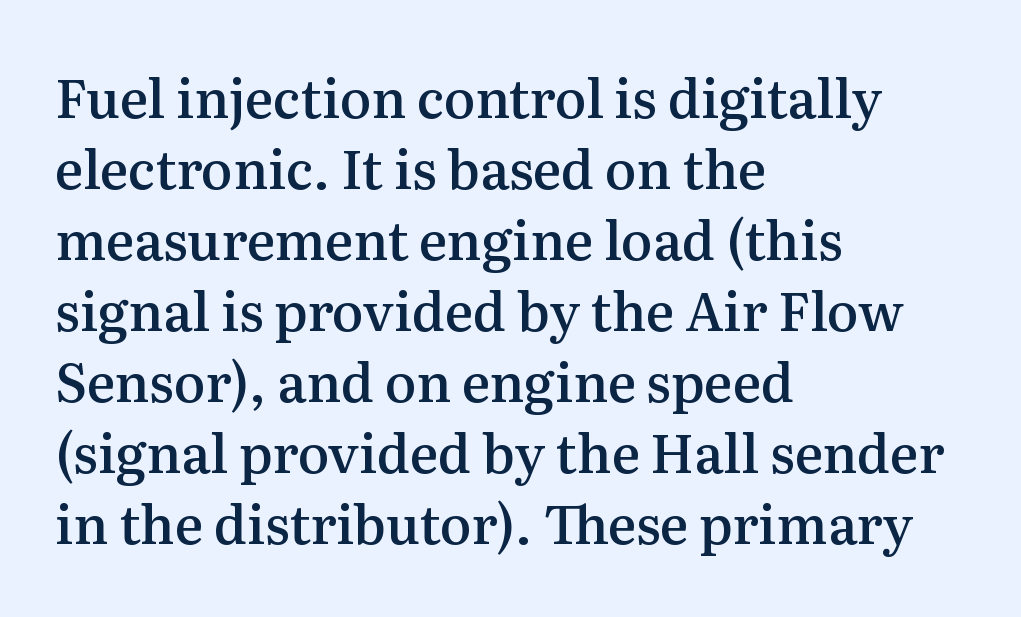
Q: Is the text bold? A: Semi-bold.
Q: Is the text italic (slanted)? A: No, it is upright.
Q: Is the typeface a serif or a sans-serif typeface? A: Serif.
Q: Is the text underlined? A: No.
Q: How is the paragraph aligned? A: Left-aligned.
Q: Is the spacing between letters normal or unusually wide? A: Normal.
Q: Is the spacing between lines tight, normal or loose? A: Normal.
Q: Width (condensed, normal, or wide)? A: Normal.
Q: Stroke contrast? A: Medium.
Q: x-height? A: Medium.
Q: Monospaced? A: No.
